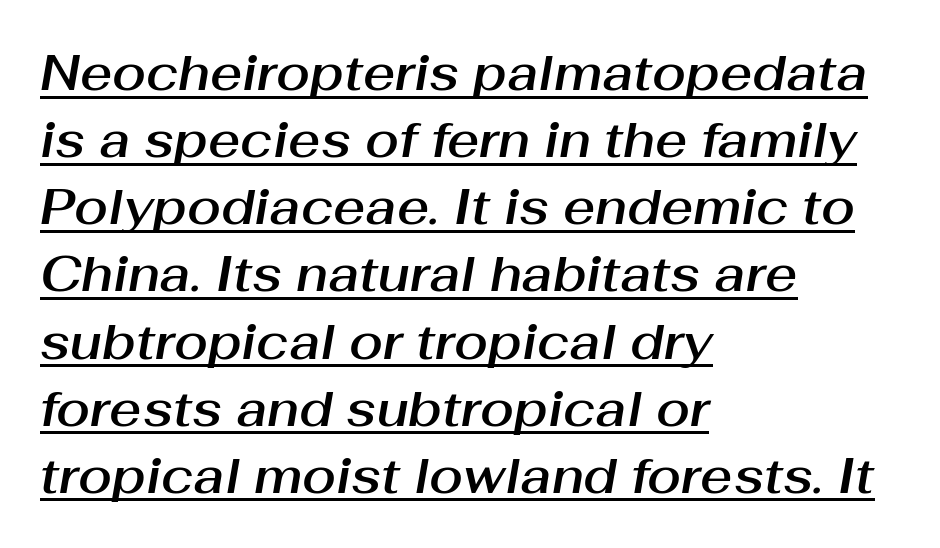
The image shows 49 px text type, italic (leaning right); set left-aligned, normal line spacing (1.37x), normal letter spacing, underlined; medium stroke contrast and a medium x-height.
